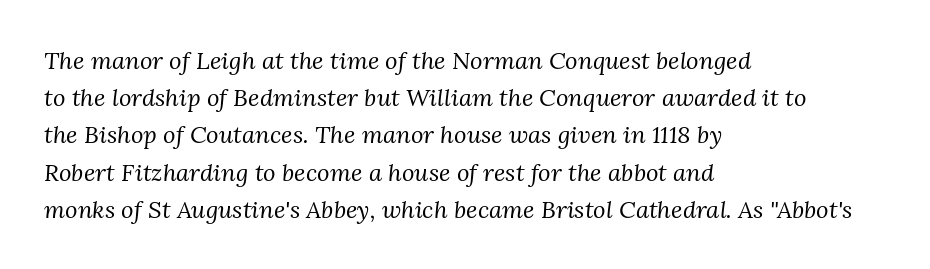
Q: Is the text bold? A: No.
Q: Is the text italic (slanted)? A: Yes, it leans right by about 3 degrees.
Q: Is the text underlined? A: No.
Q: How is the paragraph aligned? A: Left-aligned.
Q: Is the spacing between letters normal or unusually wide? A: Normal.
Q: Is the spacing between lines tight, normal or loose? A: Normal.
